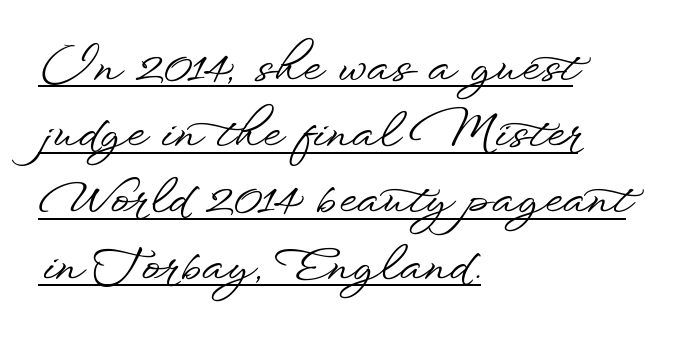
{"serif": "no", "width": "wide", "stroke_contrast": "low", "x_height": "small", "monospaced": "no", "underline": "yes", "align": "left", "line_spacing": "normal", "line_spacing_ratio": 1.44, "letter_spacing": "normal", "letter_spacing_em": 0.0, "glyph_px": 46}
